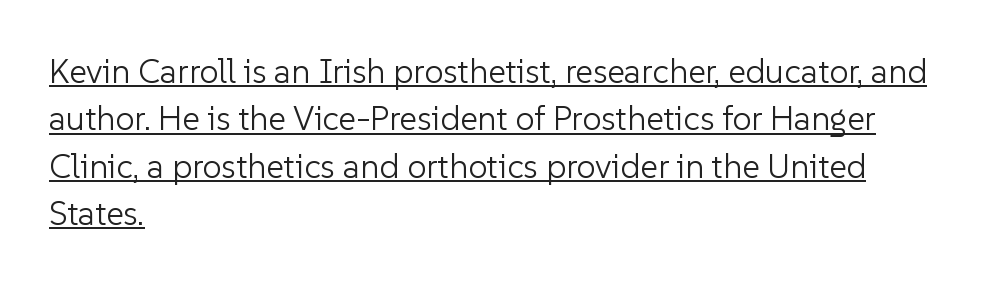
Q: Is the text bold? A: No.
Q: Is the text italic (slanted)? A: No, it is upright.
Q: Is the typeface a serif or a sans-serif typeface? A: Sans-serif.
Q: Is the text underlined? A: Yes.
Q: How is the paragraph aligned? A: Left-aligned.
Q: Is the spacing between letters normal or unusually wide? A: Normal.
Q: Is the spacing between lines tight, normal or loose? A: Normal.
Q: Width (condensed, normal, or wide)? A: Normal.
Q: Stroke contrast? A: Low.
Q: x-height? A: Medium.
Q: Monospaced? A: No.
